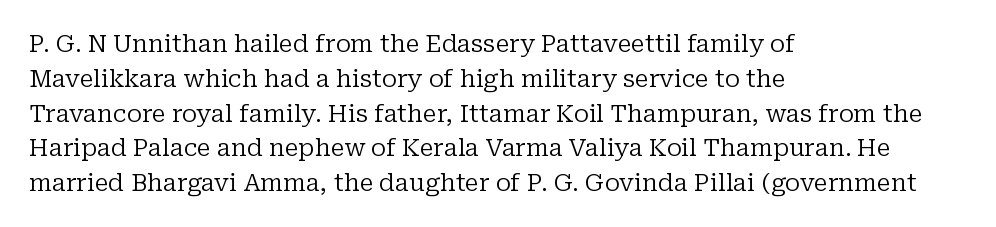
{"italic": "no", "bold": "no", "underline": "no", "align": "left", "line_spacing": "normal", "line_spacing_ratio": 1.45, "letter_spacing": "normal", "letter_spacing_em": 0.0, "glyph_px": 24}
